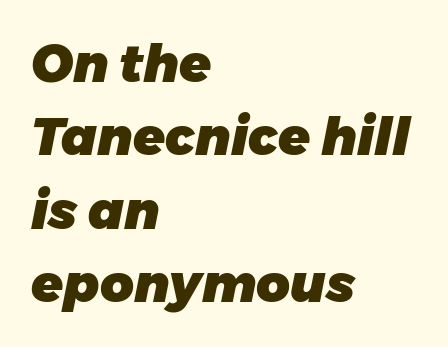
The image shows 52 px heavy type, italic (leaning right); set left-aligned, normal line spacing (1.41x), normal letter spacing, not underlined; low stroke contrast and a medium x-height.
